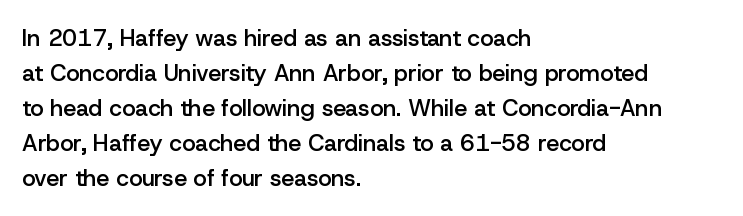
Teacher's note: observe the even left margin — that is flush-left alignment. The letters stand upright; this is a roman face. The string is rendered with underlining switched off. A somewhat darkened texture: the type is semibold rather than bold.
